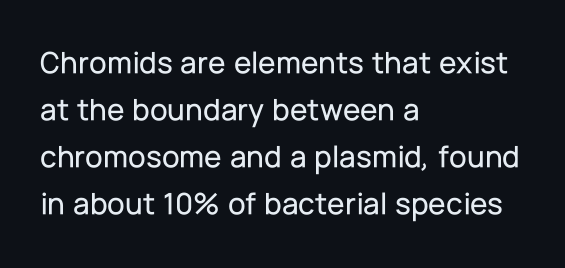
{"serif": "no", "italic": "no", "width": "normal", "stroke_contrast": "low", "x_height": "medium", "monospaced": "no", "underline": "no", "align": "left", "line_spacing": "normal", "line_spacing_ratio": 1.47, "letter_spacing": "normal", "letter_spacing_em": 0.0, "glyph_px": 32}
